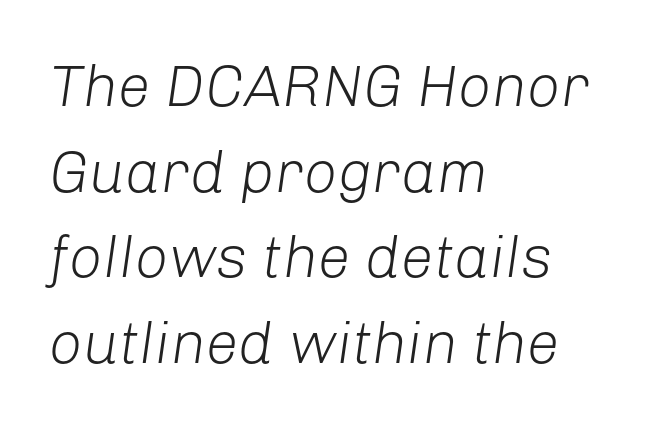
Q: Is the text bold? A: No.
Q: Is the text italic (slanted)? A: Yes, it leans right by about 8 degrees.
Q: Is the text underlined? A: No.
Q: How is the paragraph aligned? A: Left-aligned.
Q: Is the spacing between letters normal or unusually wide? A: Normal.
Q: Is the spacing between lines tight, normal or loose? A: Normal.
Q: Width (condensed, normal, or wide)? A: Normal.
Q: Stroke contrast? A: Low.
Q: x-height? A: Medium.
Q: Monospaced? A: No.
